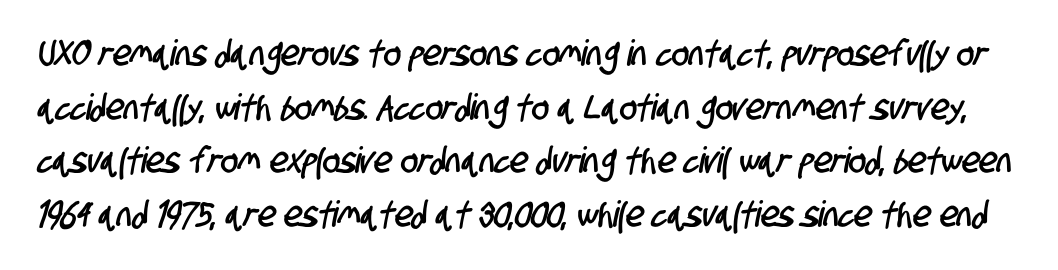
Q: Is the typeface a serif or a sans-serif typeface? A: Sans-serif.
Q: Is the text underlined? A: No.
Q: Is the spacing between letters normal or unusually wide? A: Normal.
Q: Is the spacing between lines tight, normal or loose? A: Normal.
Q: Width (condensed, normal, or wide)? A: Condensed.
Q: Stroke contrast? A: Low.
Q: x-height? A: Large.
Q: Monospaced? A: No.
